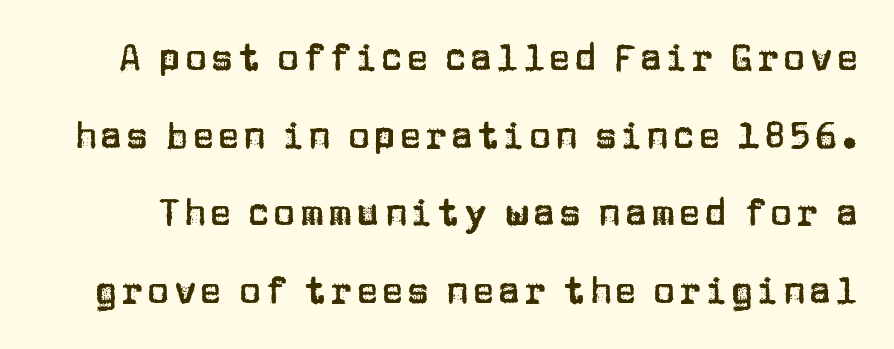
Underlining? Definitely not there. The designer went with a sans here, leaving each stem footless. Leading: increased. Nope, not italic — everything's standing straight. Looks like regular typesetting: each glyph gets only the width it needs.
